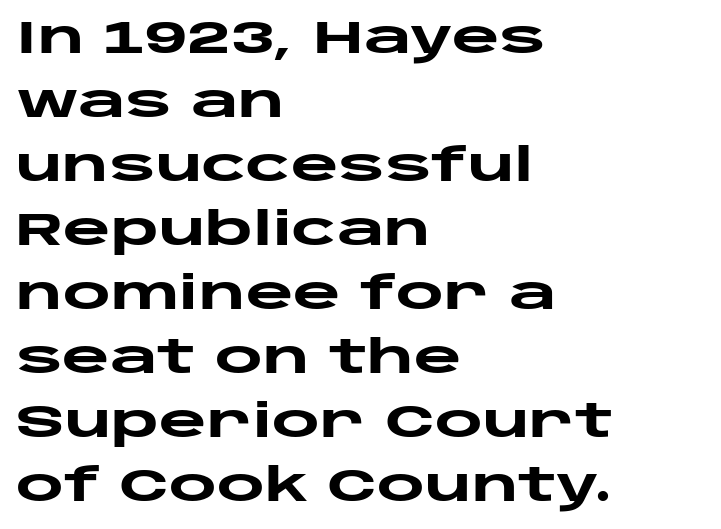
Each word holds together tightly as a unit, with standard inter-letter gaps. If you measured baseline to baseline, you'd find a middling distance. In terms of weight, the rendering is a true, heavy bold. The string is rendered with underlining switched off. Which margin do the lines hug? The left one — the right edge is uneven.
